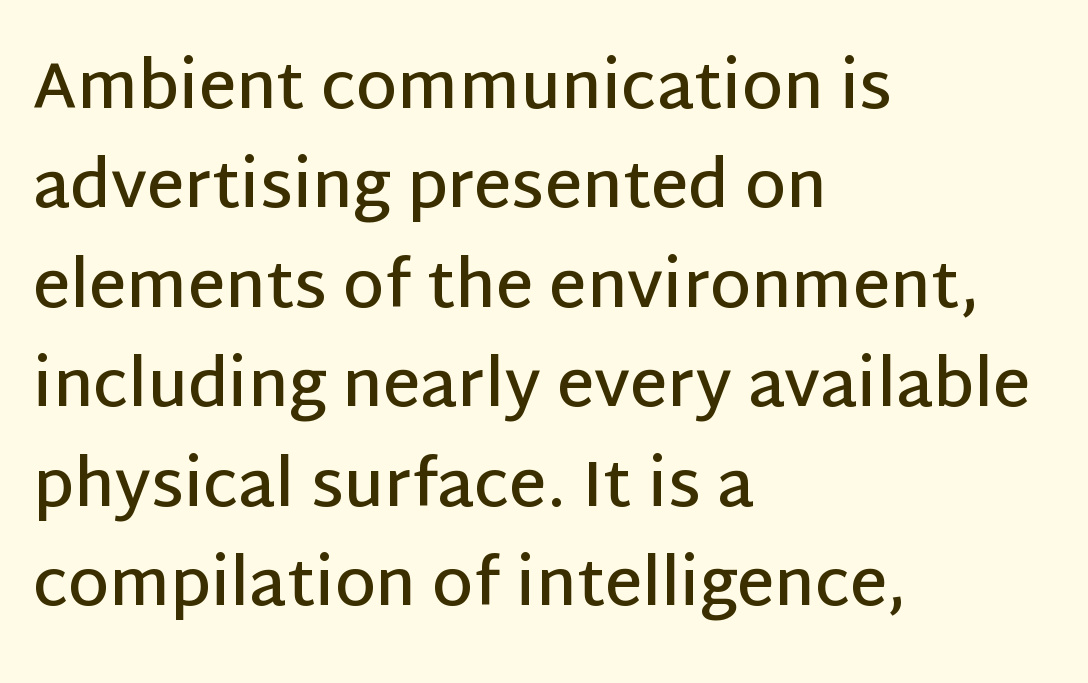
Q: Is the text bold? A: Semi-bold.
Q: Is the text italic (slanted)? A: No, it is upright.
Q: Is the typeface a serif or a sans-serif typeface? A: Sans-serif.
Q: Is the text underlined? A: No.
Q: How is the paragraph aligned? A: Left-aligned.
Q: Is the spacing between letters normal or unusually wide? A: Normal.
Q: Is the spacing between lines tight, normal or loose? A: Normal.
Q: Width (condensed, normal, or wide)? A: Normal.
Q: Stroke contrast? A: Low.
Q: x-height? A: Large.
Q: Monospaced? A: No.
